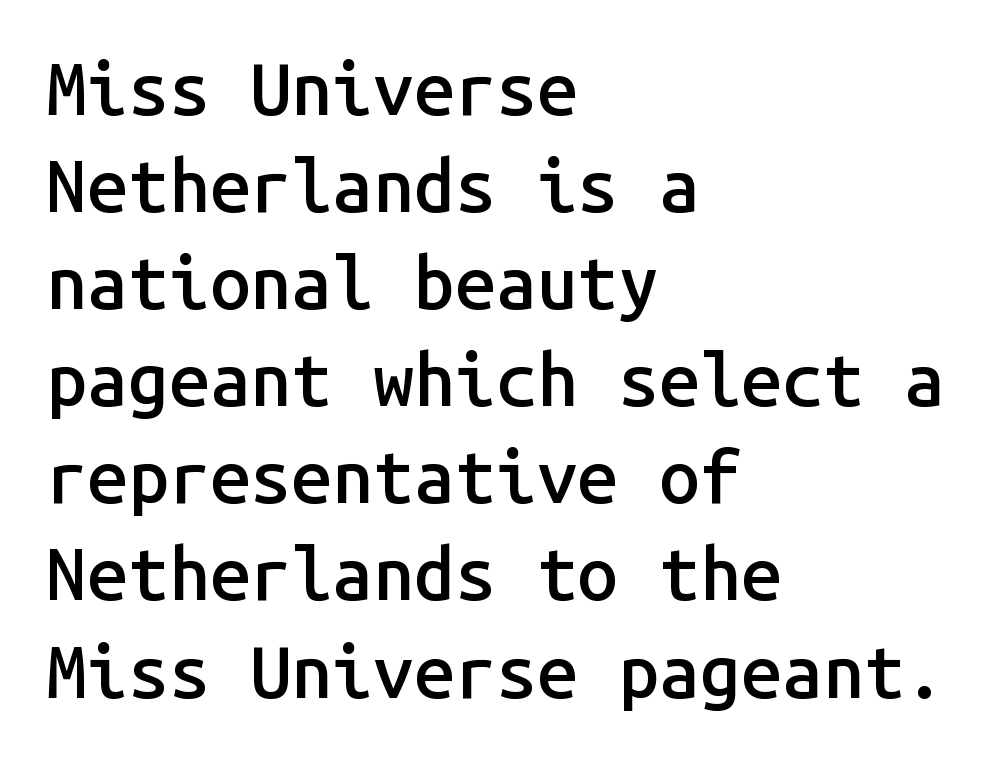
Q: Is the text bold? A: Semi-bold.
Q: Is the text italic (slanted)? A: No, it is upright.
Q: Is the typeface a serif or a sans-serif typeface? A: Sans-serif.
Q: Is the text underlined? A: No.
Q: How is the paragraph aligned? A: Left-aligned.
Q: Is the spacing between letters normal or unusually wide? A: Normal.
Q: Is the spacing between lines tight, normal or loose? A: Normal.
Q: Width (condensed, normal, or wide)? A: Normal.
Q: Stroke contrast? A: Low.
Q: x-height? A: Medium.
Q: Monospaced? A: Yes.
